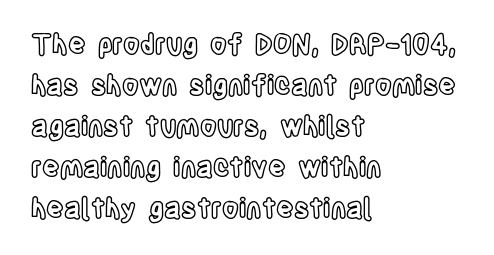
The image shows 27 px text type, upright; set left-aligned, normal line spacing (1.52x), normal letter spacing, not underlined.
